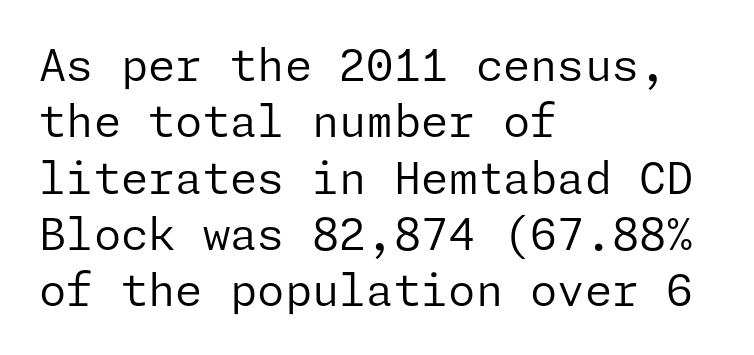
Q: Is the text bold? A: No.
Q: Is the text italic (slanted)? A: No, it is upright.
Q: Is the typeface a serif or a sans-serif typeface? A: Sans-serif.
Q: Is the text underlined? A: No.
Q: How is the paragraph aligned? A: Left-aligned.
Q: Is the spacing between letters normal or unusually wide? A: Normal.
Q: Is the spacing between lines tight, normal or loose? A: Normal.
Q: Width (condensed, normal, or wide)? A: Normal.
Q: Stroke contrast? A: Low.
Q: x-height? A: Medium.
